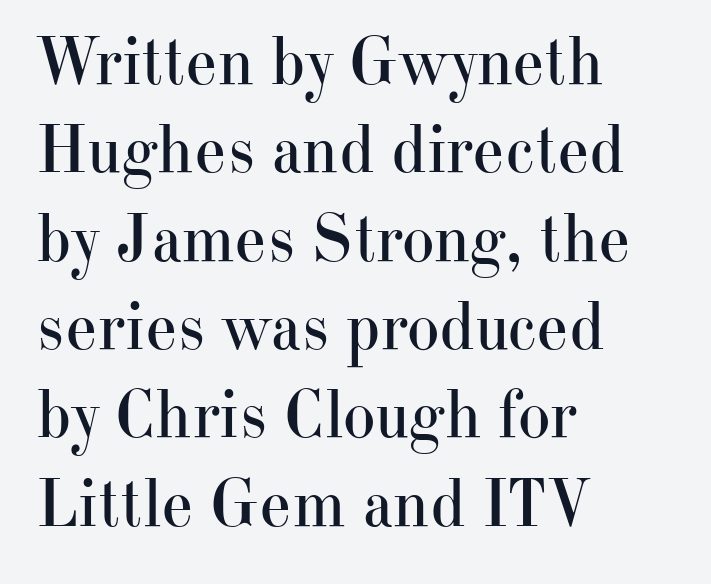
A normal amount of white space separates one row of letters from the next. Is this a fixed-width face? No — the glyphs have proportional, varying widths. Glyph-to-glyph distance matches everyday printed text. In terms of posture, this sample is upright. Horizontally, the lines are justified to the leading edge only. Counters stay open thanks to moderate or lighter strokes.
